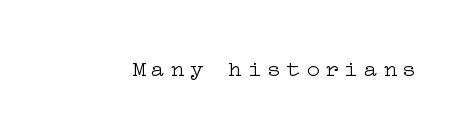
Unmarked baselines from the first word to the last. Is this a heavy cut? Hardly; it is regular or lighter. Words appear elongated and porous because spacing is wide. Rendered with straight, roman letterforms.
